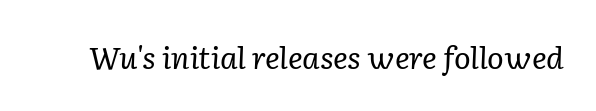
Each letter keeps its own natural width here, so spacing adapts to shape. A bare baseline throughout the passage. No extra tracking has been applied to these lines. Is the type heavy? It reads as light-to-regular instead. Serif or sans? Serif — the stroke terminals have little feet. The face used here has a pronounced slope to its letters.
